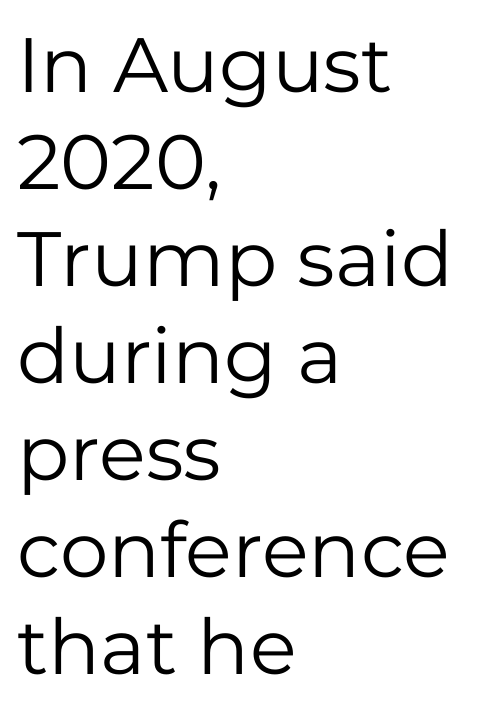
{"serif": "no", "italic": "no", "bold": "no", "weight": "regular", "width": "normal", "stroke_contrast": "low", "x_height": "medium", "monospaced": "no", "underline": "no", "align": "left", "line_spacing": "normal", "line_spacing_ratio": 1.26, "letter_spacing": "normal", "letter_spacing_em": 0.0, "glyph_px": 77}
